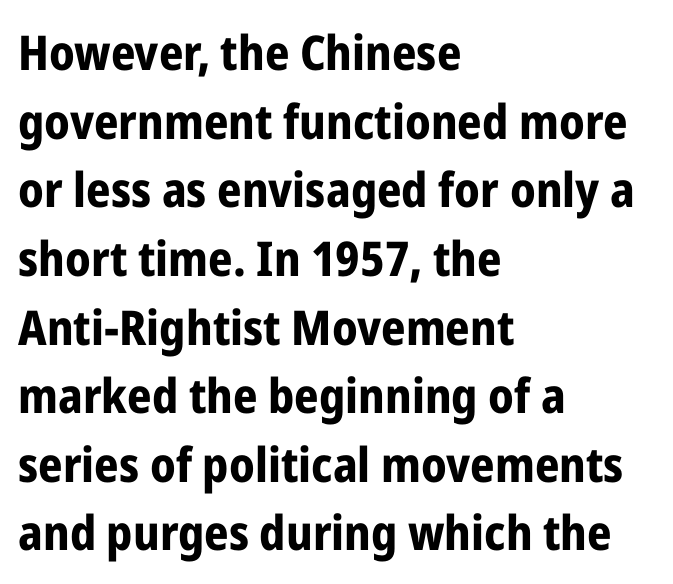
{"serif": "no", "italic": "no", "bold": "yes", "weight": "bold", "width": "condensed", "stroke_contrast": "low", "x_height": "medium", "monospaced": "no", "underline": "no", "align": "left", "line_spacing": "normal", "line_spacing_ratio": 1.43, "letter_spacing": "normal", "letter_spacing_em": 0.0, "glyph_px": 48}
